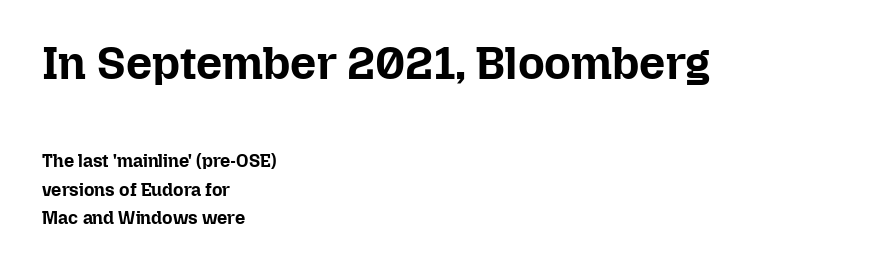
Vertical strokes here are truly vertical. This sample is left-justified, so line endings fall wherever the words run out. This sample has the flowing, uneven cadence of proportional lettering. Reading down the column, the eye jumps a familiar distance to each next line.
